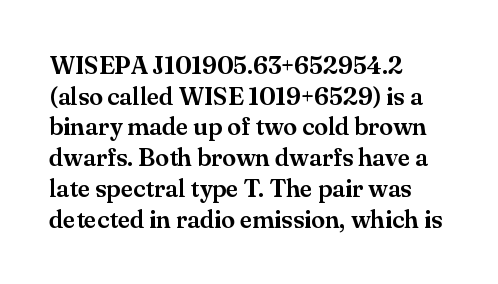
The image shows 25 px text type, upright; set left-aligned, line spacing 1.23x, normal letter spacing, not underlined.
